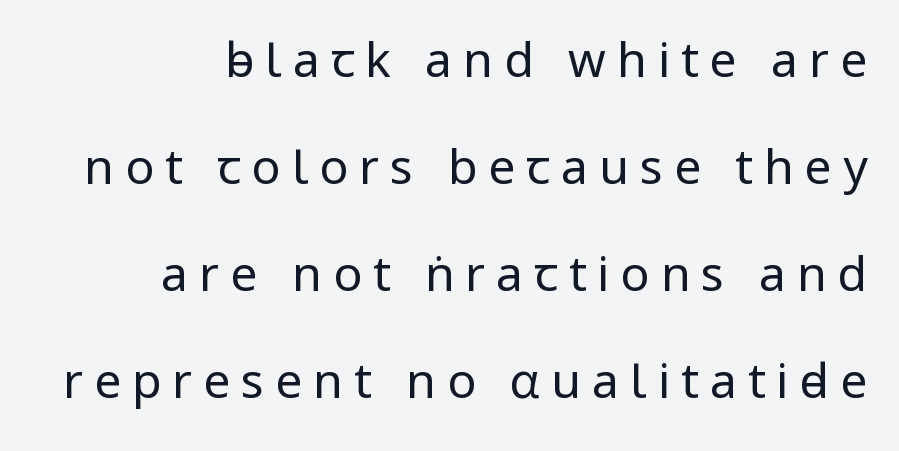
Letterform terminals end flat and unadorned throughout the passage. The tracking reads as deliberately expanded to a designer's eye. Horizontal bands of white between lines are thick stripes. Typeset ragged left — the right edge is the straight one.
